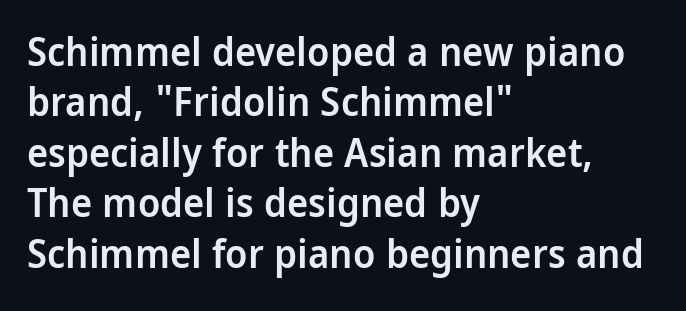
{"serif": "no", "italic": "no", "bold": "semi", "weight": "semibold", "width": "condensed", "stroke_contrast": "low", "x_height": "large", "monospaced": "no", "underline": "no", "align": "left", "line_spacing": "normal", "line_spacing_ratio": 1.26, "letter_spacing": "normal", "letter_spacing_em": 0.0, "glyph_px": 40}
